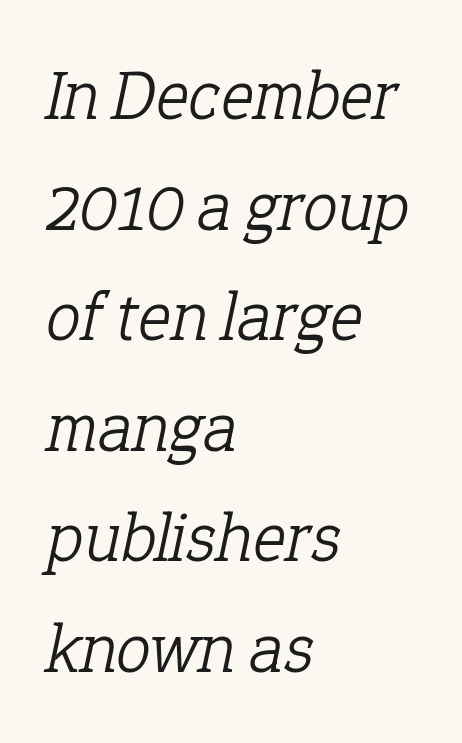
The image shows 70 px light serif type, italic (leaning right); set left-aligned, normal line spacing (1.58x), normal letter spacing, not underlined; low stroke contrast and a medium x-height.
